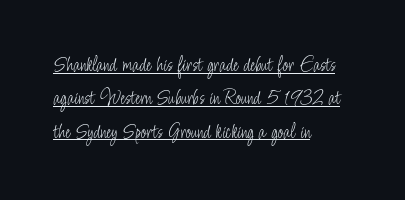
Q: Is the text bold? A: No.
Q: Is the text italic (slanted)? A: Yes.
Q: Is the text underlined? A: Yes.
Q: How is the paragraph aligned? A: Left-aligned.
Q: Is the spacing between letters normal or unusually wide? A: Normal.
Q: Is the spacing between lines tight, normal or loose? A: Normal.
